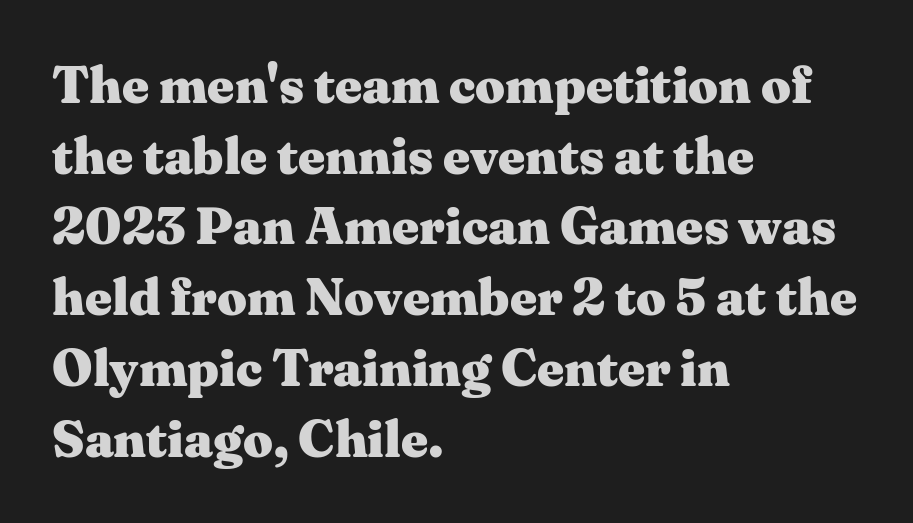
The designer left line spacing at the default. Note the varied advance widths — an 'i' is clearly narrower than an 'm'. The rendering shows small feet on the letterforms — a serif design. This sample uses an upright cut, with every glyph sitting square on the baseline. A bare baseline throughout the passage.
